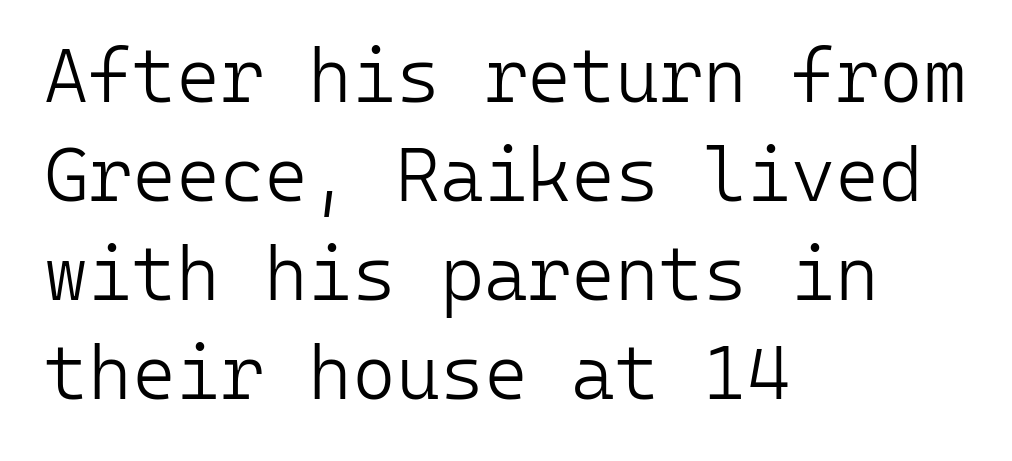
The letters march in equal steps, a hallmark of fixed-pitch type. Stroke terminals: plain, sans-serif. Words float on clear page, feet unadorned. Posture: upright roman.
